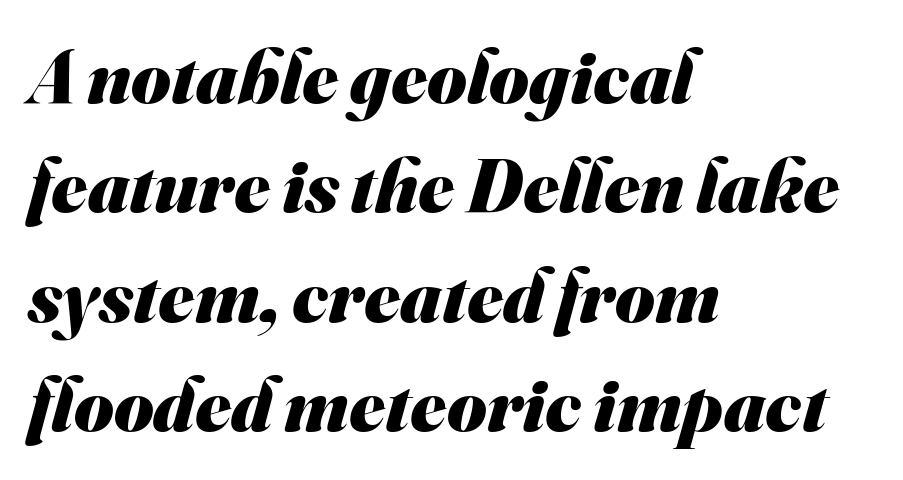
Q: Is the text bold? A: Yes.
Q: Is the typeface a serif or a sans-serif typeface? A: Sans-serif.
Q: Is the text underlined? A: No.
Q: How is the paragraph aligned? A: Left-aligned.
Q: Is the spacing between letters normal or unusually wide? A: Normal.
Q: Is the spacing between lines tight, normal or loose? A: Normal.
Q: Width (condensed, normal, or wide)? A: Normal.
Q: Stroke contrast? A: Medium.
Q: x-height? A: Small.
Q: Monospaced? A: No.
